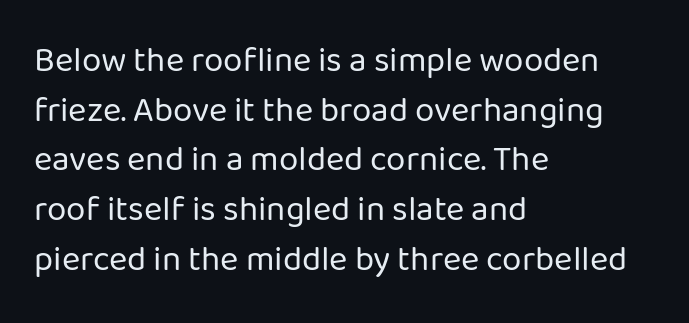
This sample uses an upright cut, with every glyph sitting square on the baseline. No letter is thick-stroked: the sample isn't bold. In terms of letterform style, serifs are entirely absent. Successive baselines arrive at the customary interval. Has an underline been added? It has not. These lines stack with their left ends in a neat column.
